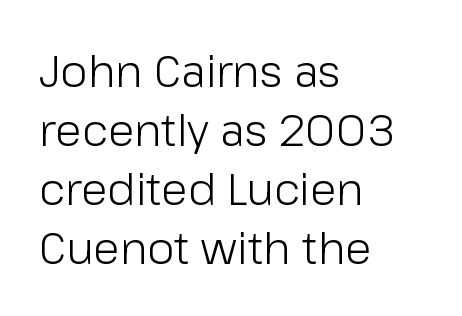
Character widths vary here, with narrow letters taking less room than wide ones. Ink coverage per letter is moderate at most. Typeset ragged right — the left edge is the straight one. Upright lettering throughout.
